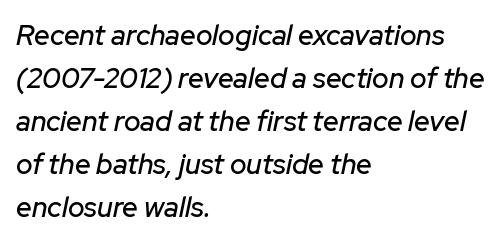
Q: Is the text italic (slanted)? A: Yes, it leans right by about 12 degrees.
Q: Is the text underlined? A: No.
Q: How is the paragraph aligned? A: Left-aligned.
Q: Is the spacing between letters normal or unusually wide? A: Normal.
Q: Is the spacing between lines tight, normal or loose? A: Normal.
Q: Width (condensed, normal, or wide)? A: Normal.
Q: Stroke contrast? A: Low.
Q: x-height? A: Medium.
Q: Monospaced? A: No.
